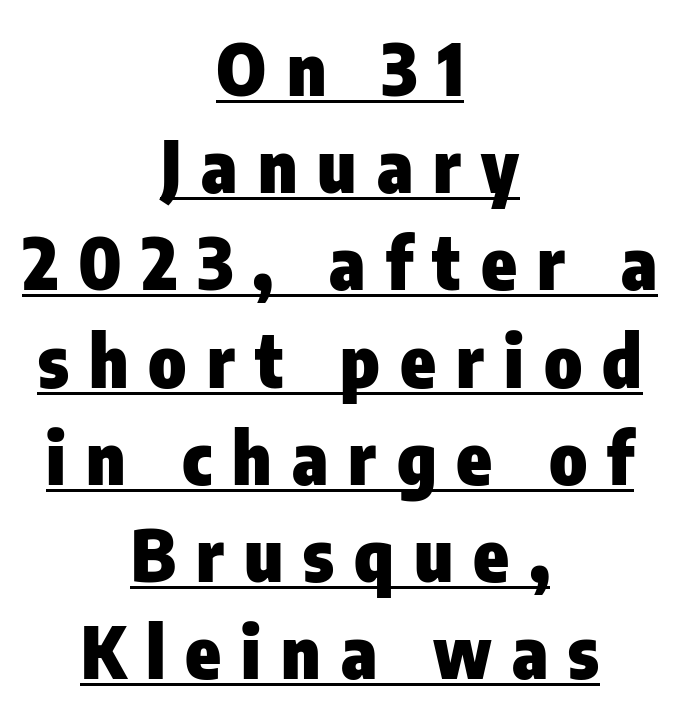
The image shows 72 px heavy, condensed sans-serif type, upright; set centered, normal line spacing (1.35x), unusually wide letter spacing (+0.28 em), underlined; low stroke contrast and a medium x-height.
